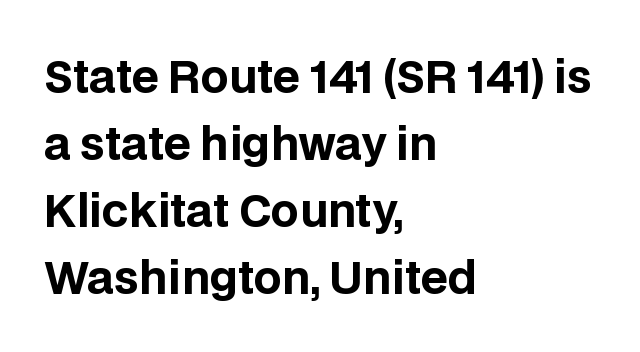
Q: Is the text bold? A: Yes.
Q: Is the text italic (slanted)? A: No, it is upright.
Q: Is the typeface a serif or a sans-serif typeface? A: Sans-serif.
Q: Is the text underlined? A: No.
Q: How is the paragraph aligned? A: Left-aligned.
Q: Is the spacing between letters normal or unusually wide? A: Normal.
Q: Is the spacing between lines tight, normal or loose? A: Normal.
Q: Width (condensed, normal, or wide)? A: Normal.
Q: Stroke contrast? A: Low.
Q: x-height? A: Large.
Q: Monospaced? A: No.
